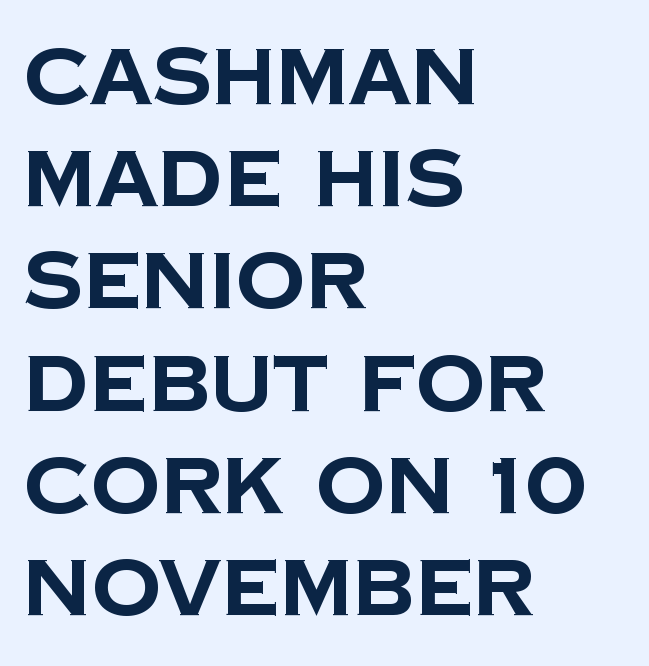
Q: Is the text bold? A: Yes.
Q: Is the typeface a serif or a sans-serif typeface? A: Sans-serif.
Q: Is the text underlined? A: No.
Q: How is the paragraph aligned? A: Left-aligned.
Q: Is the spacing between letters normal or unusually wide? A: Normal.
Q: Is the spacing between lines tight, normal or loose? A: Normal.
Q: Width (condensed, normal, or wide)? A: Normal.
Q: Stroke contrast? A: Low.
Q: x-height? A: Large.
Q: Monospaced? A: No.
